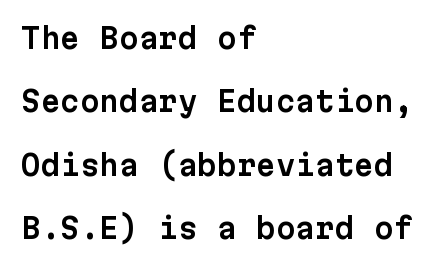
This rendering features lettering with no underline. Each word holds together tightly as a unit, with standard inter-letter gaps. The letters stand straight up with perfectly vertical stems. Classification — sans serif. Note the uniform advance width — an 'i' takes as much space as an 'm'. Vertical spacing — loose.
